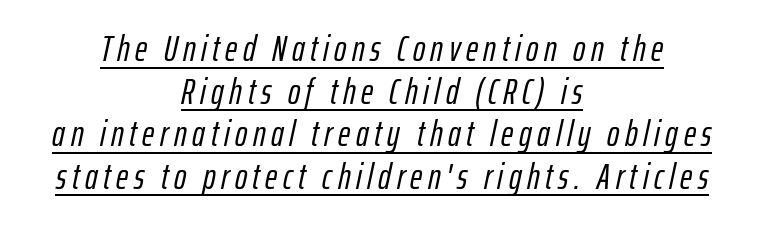
{"italic": "yes", "lean": "right", "slant_degrees": 12, "width": "condensed", "stroke_contrast": "low", "x_height": "medium", "monospaced": "no", "underline": "yes", "align": "center", "line_spacing": "tight", "line_spacing_ratio": 1.15, "glyph_px": 37}
